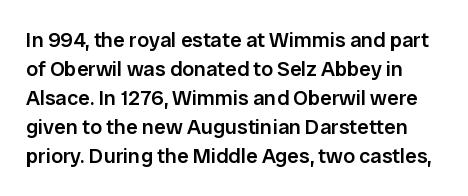
The image shows 21 px text type, upright; set normal line spacing (1.38x), normal letter spacing, not underlined.
